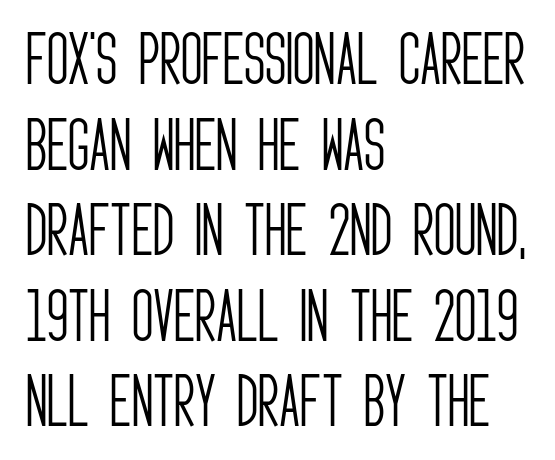
Q: Is the text bold? A: No.
Q: Is the text italic (slanted)? A: No, it is upright.
Q: Is the typeface a serif or a sans-serif typeface? A: Sans-serif.
Q: Is the text underlined? A: No.
Q: How is the paragraph aligned? A: Left-aligned.
Q: Is the spacing between letters normal or unusually wide? A: Normal.
Q: Is the spacing between lines tight, normal or loose? A: Normal.
Q: Width (condensed, normal, or wide)? A: Condensed.
Q: Stroke contrast? A: Low.
Q: x-height? A: Large.
Q: Monospaced? A: No.
